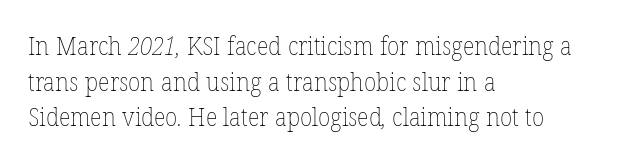
Q: Is the text bold? A: No.
Q: Is the text underlined? A: No.
Q: How is the paragraph aligned? A: Left-aligned.
Q: Is the spacing between letters normal or unusually wide? A: Normal.
Q: Is the spacing between lines tight, normal or loose? A: Normal.
